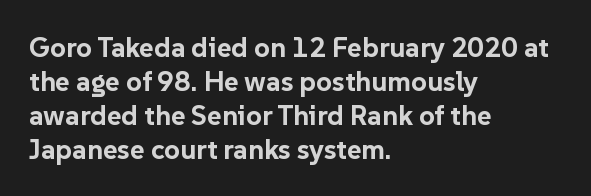
The image shows 28 px bold sans-serif type, upright; set left-aligned, line spacing 1.21x, normal letter spacing, not underlined; low stroke contrast and a medium x-height.
